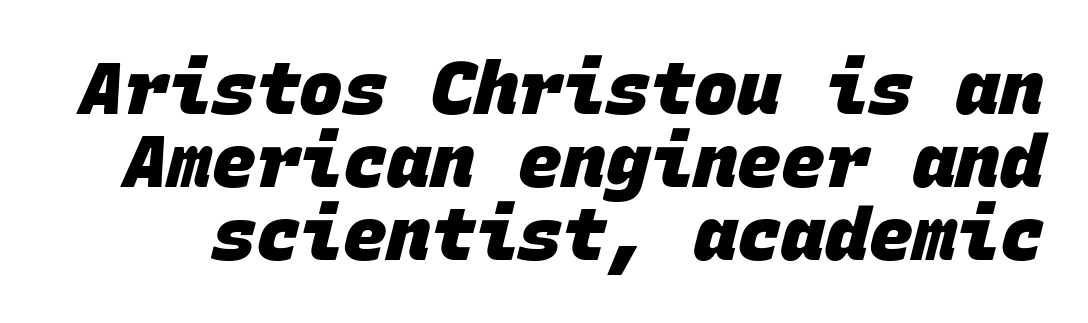
{"serif": "no", "bold": "yes", "weight": "heavy", "width": "normal", "stroke_contrast": "low", "x_height": "large", "monospaced": "yes", "underline": "no", "line_spacing": "tight", "line_spacing_ratio": 1.0, "letter_spacing": "normal", "letter_spacing_em": 0.0, "glyph_px": 73}
